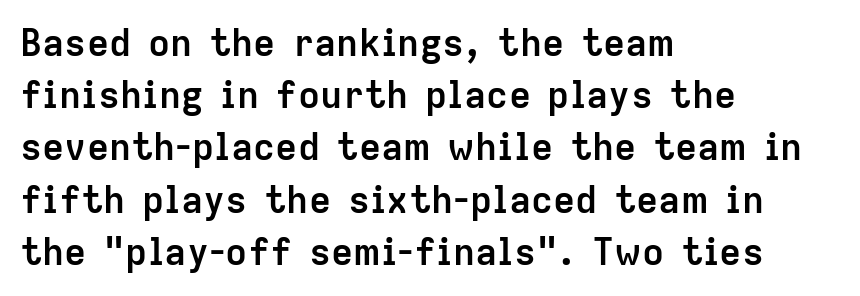
{"serif": "no", "italic": "no", "bold": "yes", "weight": "semibold", "width": "normal", "stroke_contrast": "low", "x_height": "medium", "monospaced": "no", "underline": "no", "align": "left", "line_spacing": "normal", "line_spacing_ratio": 1.41, "letter_spacing": "normal", "letter_spacing_em": 0.0, "glyph_px": 37}
